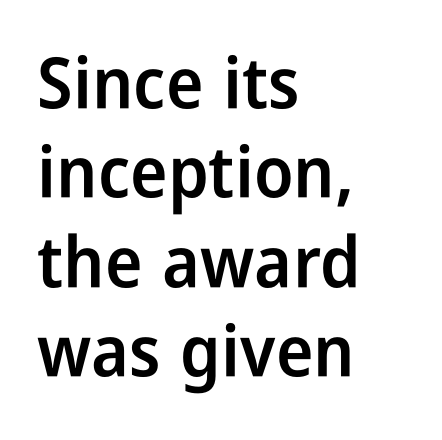
Q: Is the text bold? A: Semi-bold.
Q: Is the text italic (slanted)? A: No, it is upright.
Q: Is the typeface a serif or a sans-serif typeface? A: Sans-serif.
Q: Is the text underlined? A: No.
Q: How is the paragraph aligned? A: Left-aligned.
Q: Is the spacing between letters normal or unusually wide? A: Normal.
Q: Is the spacing between lines tight, normal or loose? A: Normal.
Q: Width (condensed, normal, or wide)? A: Condensed.
Q: Stroke contrast? A: Low.
Q: x-height? A: Medium.
Q: Monospaced? A: No.
